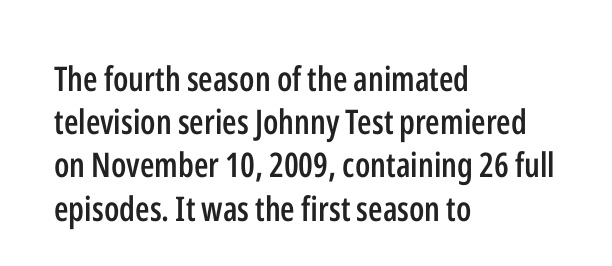
The foot of each line stays bare and open. These lines carry some extra weight — a demibold, not a full bold. This sample uses an upright cut, with every glyph sitting square on the baseline. Each new line begins a customary step beneath the previous one.
